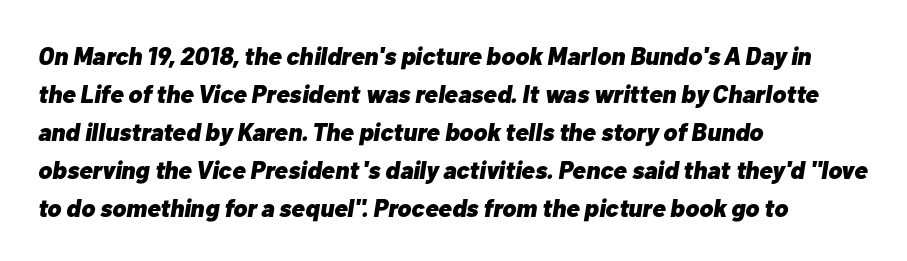
{"italic": "yes", "lean": "right", "slant_degrees": 10, "bold": "yes", "underline": "no", "align": "left", "line_spacing": "normal", "line_spacing_ratio": 1.52, "letter_spacing": "normal", "letter_spacing_em": 0.0, "glyph_px": 25}
